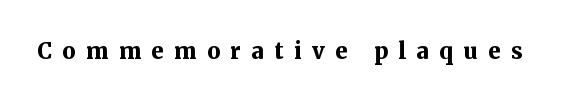
The image shows 22 px bold type, upright; set unusually wide letter spacing (+0.48 em), not underlined.
